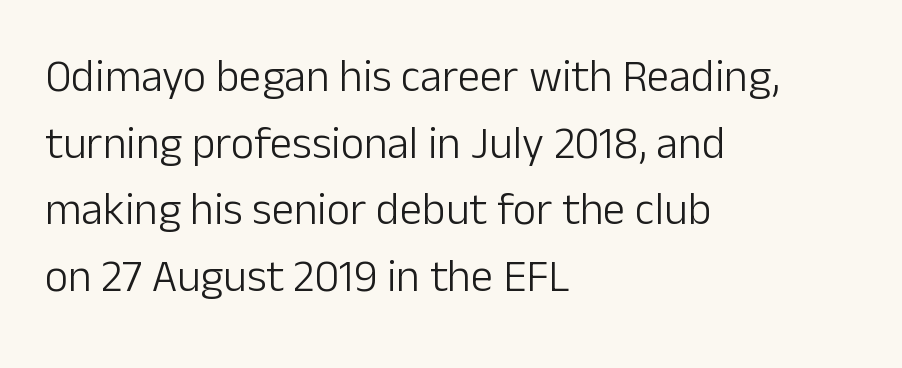
The image shows 45 px light sans-serif type, upright; set left-aligned, normal line spacing (1.48x), normal letter spacing, not underlined; low stroke contrast and a medium x-height.
